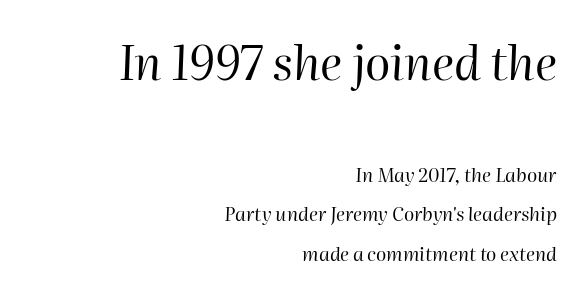
Q: Is the text bold? A: No.
Q: Is the text italic (slanted)? A: Yes, it leans right by about 2 degrees.
Q: Is the text underlined? A: No.
Q: How is the paragraph aligned? A: Right-aligned.
Q: Is the spacing between letters normal or unusually wide? A: Normal.
Q: Is the spacing between lines tight, normal or loose? A: Loose.
Q: Which block of text is set in a larger size, the first (top) or the second (bottom)? A: The first (top) one.
Q: Width (condensed, normal, or wide)? A: Normal.
Q: Stroke contrast? A: High.
Q: x-height? A: Medium.
Q: Monospaced? A: No.
